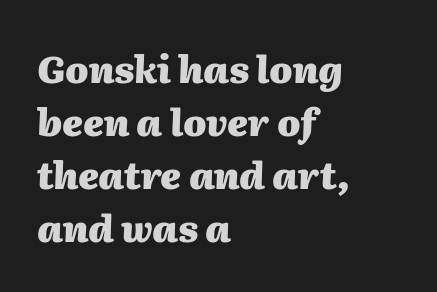
Q: Is the text bold? A: Yes.
Q: Is the text italic (slanted)? A: Yes, it leans right by about 2 degrees.
Q: Is the text underlined? A: No.
Q: How is the paragraph aligned? A: Left-aligned.
Q: Is the spacing between letters normal or unusually wide? A: Normal.
Q: Is the spacing between lines tight, normal or loose? A: Normal.
Q: Width (condensed, normal, or wide)? A: Normal.
Q: Stroke contrast? A: Medium.
Q: x-height? A: Medium.
Q: Monospaced? A: No.
